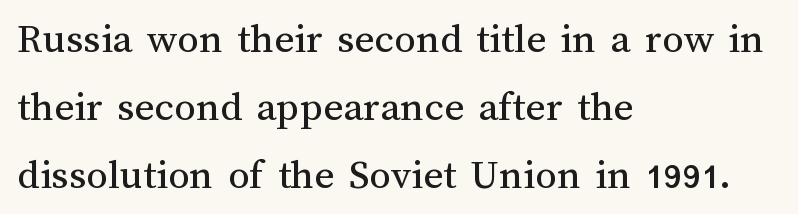
The image shows 43 px regular-weight type, upright; set left-aligned, normal line spacing (1.58x), normal letter spacing, not underlined; medium stroke contrast and a medium x-height.
